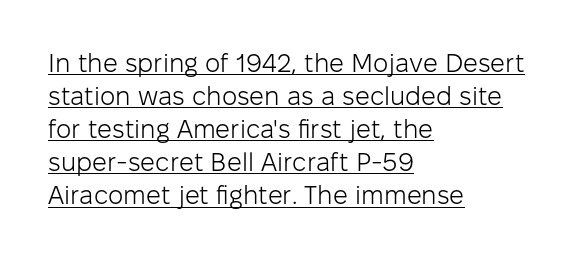
A light-to-regular cut is what we see here. Line spacing here is normal. Every row of glyphs begins at an identical x-position on the left. Unlike italic type, these characters show no tilt at all. Does extra space separate the letters? No, they use regular spacing. The glyphs are accompanied by a horizontal stroke just below them.
